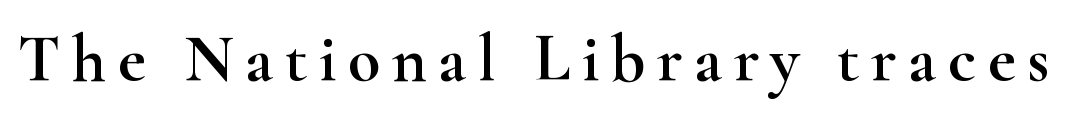
The foot of each line stays bare and open. Typographically, this falls in the serif category. Looks like regular typesetting: each glyph gets only the width it needs. Every character sits straight up, as roman type does.
